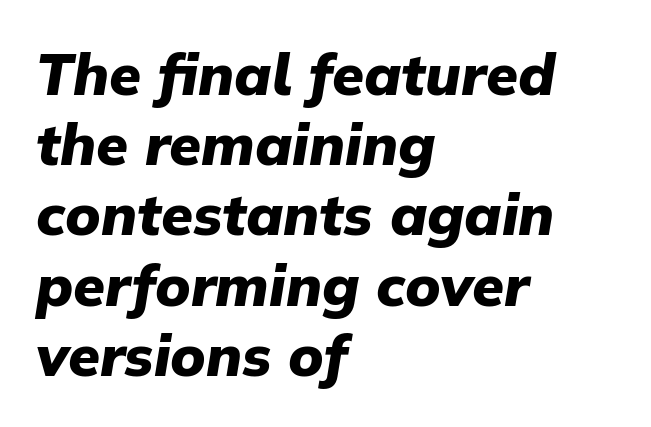
Q: Is the text bold? A: Yes.
Q: Is the text italic (slanted)? A: Yes, it leans right by about 9 degrees.
Q: Is the text underlined? A: No.
Q: How is the paragraph aligned? A: Left-aligned.
Q: Is the spacing between letters normal or unusually wide? A: Normal.
Q: Width (condensed, normal, or wide)? A: Normal.
Q: Stroke contrast? A: Low.
Q: x-height? A: Medium.
Q: Monospaced? A: No.
